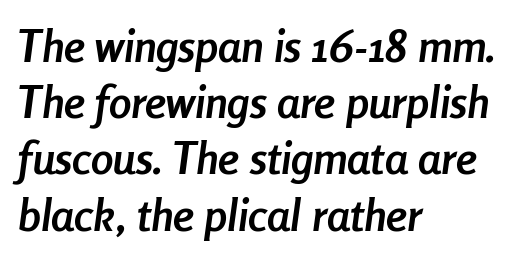
The image shows 45 px semibold, condensed type, italic (leaning right); set left-aligned, normal line spacing (1.25x), normal letter spacing, not underlined; low stroke contrast and a medium x-height.
